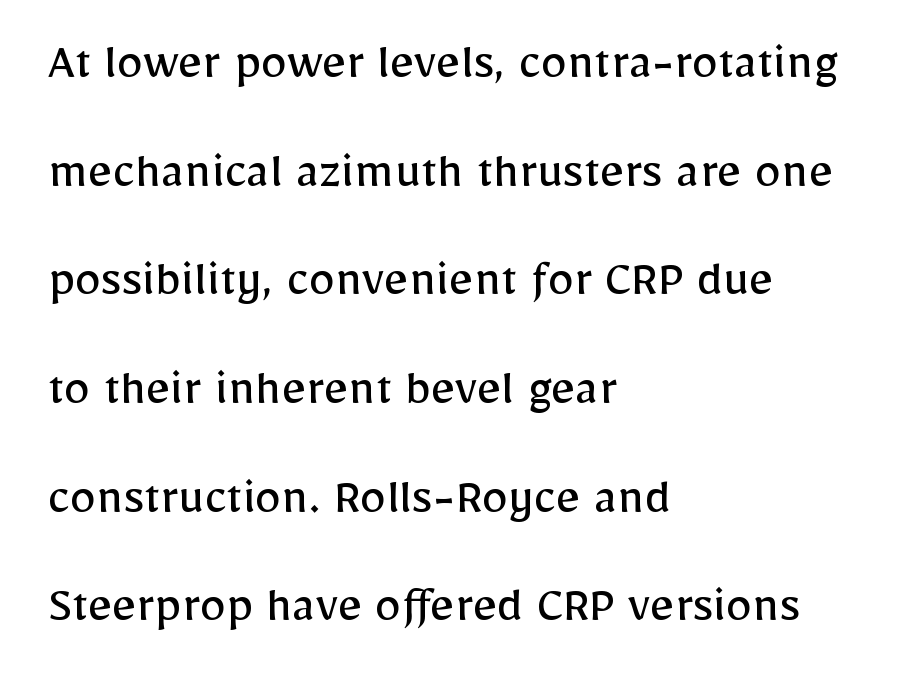
The image shows 53 px regular-weight sans-serif type, upright; set left-aligned, loose line spacing (2.05x), normal letter spacing, not underlined; low stroke contrast and a medium x-height.
